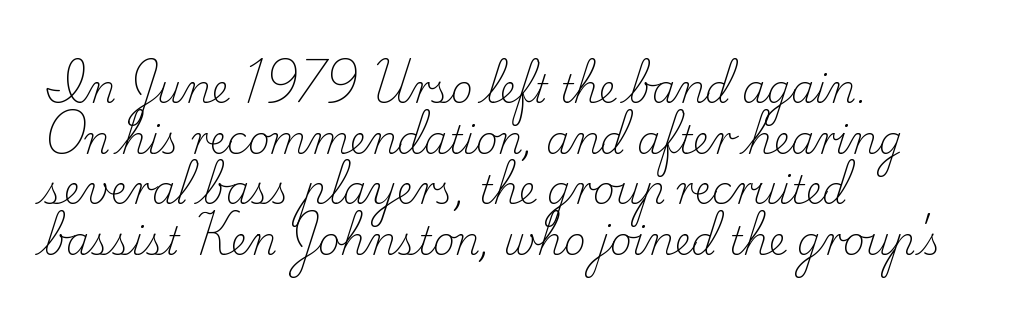
The image shows 38 px light serif type; set left-aligned, normal line spacing (1.33x), normal letter spacing, not underlined; low stroke contrast and a small x-height.
